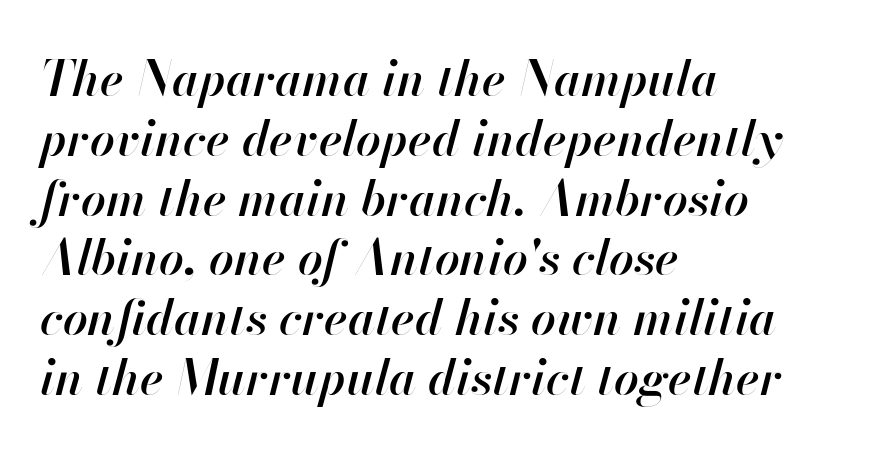
Visually the block forms a straight wall on the left and a jagged coastline on the right. The gaps between neighbouring characters are ordinary and unremarkable. Designer's note — italics engaged. The space directly below the letters is spotless. The letters are semibold — heavier than regular but short of a full bold.
